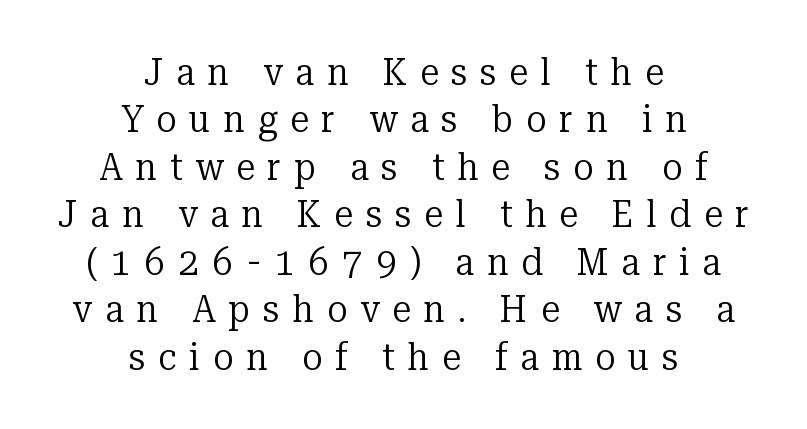
Q: Is the text bold? A: No.
Q: Is the text italic (slanted)? A: No, it is upright.
Q: Is the typeface a serif or a sans-serif typeface? A: Serif.
Q: Is the text underlined? A: No.
Q: How is the paragraph aligned? A: Centered.
Q: Is the spacing between letters normal or unusually wide? A: Unusually wide.
Q: Is the spacing between lines tight, normal or loose? A: Normal.
Q: Width (condensed, normal, or wide)? A: Normal.
Q: Stroke contrast? A: Low.
Q: x-height? A: Medium.
Q: Monospaced? A: No.
